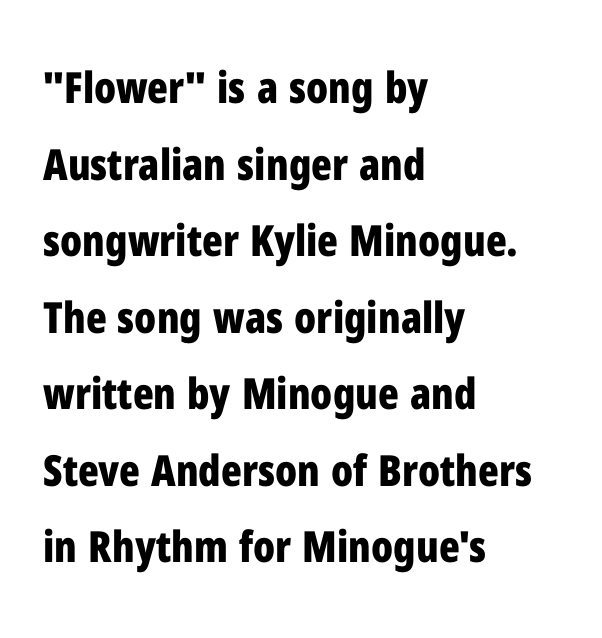
{"serif": "no", "italic": "no", "bold": "yes", "weight": "bold", "width": "condensed", "stroke_contrast": "low", "x_height": "medium", "monospaced": "no", "underline": "no", "align": "left", "line_spacing_ratio": 1.78, "letter_spacing": "normal", "letter_spacing_em": 0.0, "glyph_px": 43}
